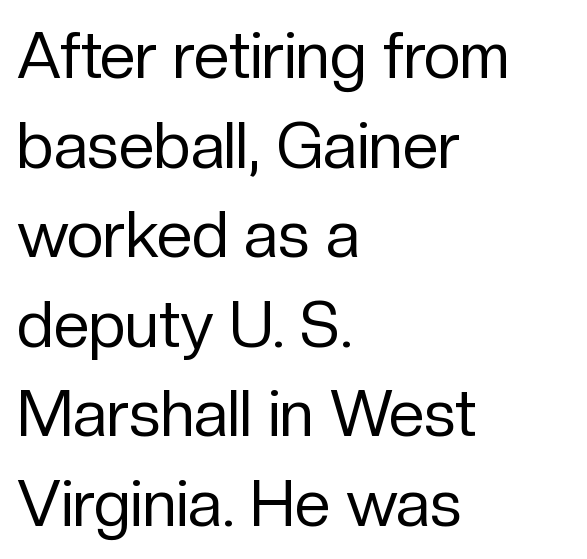
Q: Is the text bold? A: No.
Q: Is the text italic (slanted)? A: No, it is upright.
Q: Is the typeface a serif or a sans-serif typeface? A: Sans-serif.
Q: Is the text underlined? A: No.
Q: How is the paragraph aligned? A: Left-aligned.
Q: Is the spacing between letters normal or unusually wide? A: Normal.
Q: Is the spacing between lines tight, normal or loose? A: Normal.
Q: Width (condensed, normal, or wide)? A: Normal.
Q: Stroke contrast? A: Low.
Q: x-height? A: Medium.
Q: Monospaced? A: No.
